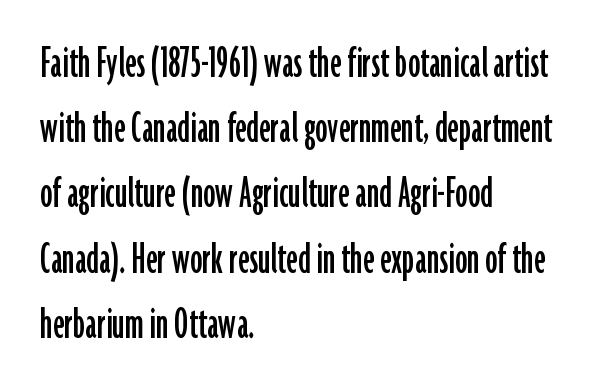
{"serif": "no", "italic": "no", "width": "condensed", "stroke_contrast": "low", "x_height": "medium", "monospaced": "no", "underline": "no", "align": "left", "line_spacing": "normal", "line_spacing_ratio": 1.33, "letter_spacing": "normal", "letter_spacing_em": 0.0, "glyph_px": 49}
